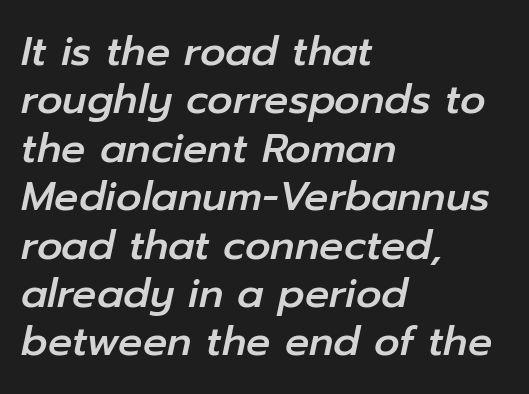
Q: Is the text italic (slanted)? A: Yes, it leans right by about 12 degrees.
Q: Is the text underlined? A: No.
Q: How is the paragraph aligned? A: Left-aligned.
Q: Is the spacing between letters normal or unusually wide? A: Normal.
Q: Width (condensed, normal, or wide)? A: Normal.
Q: Stroke contrast? A: Low.
Q: x-height? A: Medium.
Q: Monospaced? A: No.
